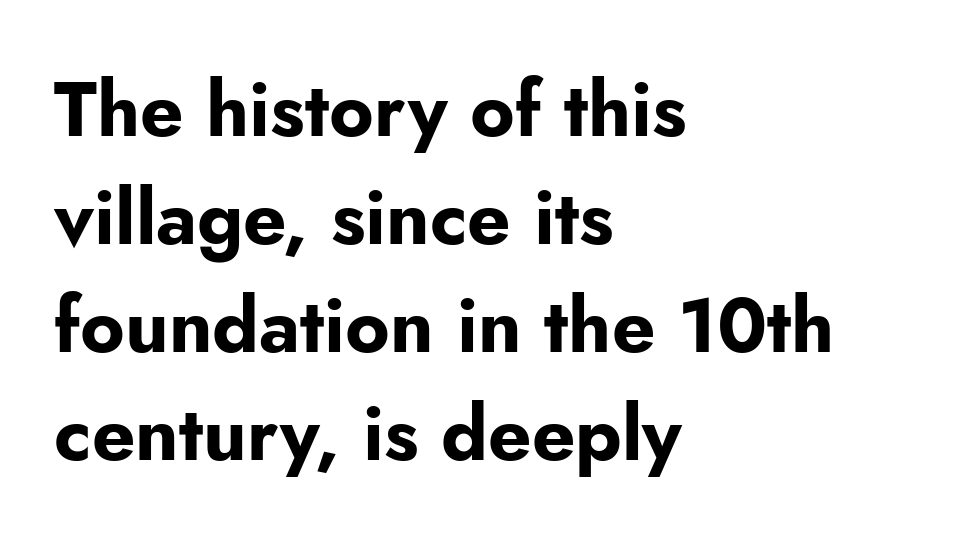
The image shows 76 px bold sans-serif type, upright; set left-aligned, normal line spacing (1.42x), normal letter spacing, not underlined; low stroke contrast and a small x-height.
